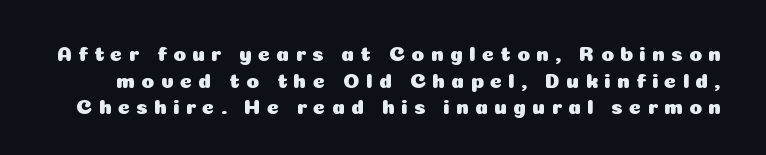
The image shows 21 px text type, upright; set normal line spacing (1.27x), unusually wide letter spacing (+0.29 em), not underlined.
